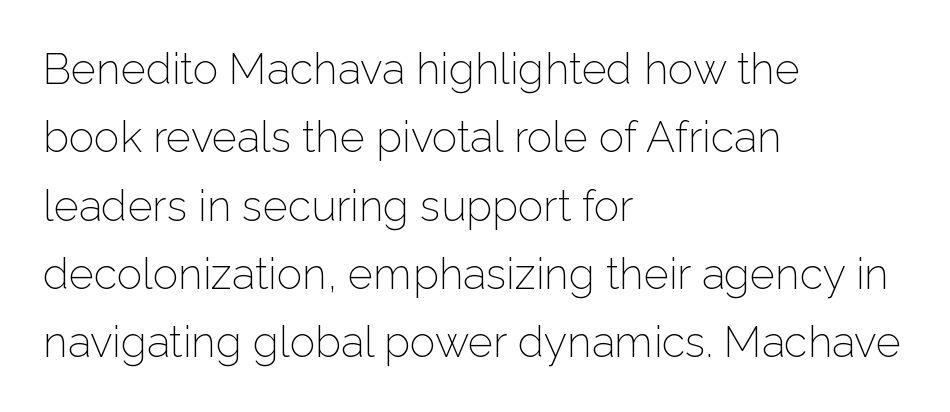
Q: Is the text bold? A: No.
Q: Is the text italic (slanted)? A: No, it is upright.
Q: Is the typeface a serif or a sans-serif typeface? A: Sans-serif.
Q: Is the text underlined? A: No.
Q: How is the paragraph aligned? A: Left-aligned.
Q: Is the spacing between letters normal or unusually wide? A: Normal.
Q: Is the spacing between lines tight, normal or loose? A: Normal.
Q: Width (condensed, normal, or wide)? A: Normal.
Q: Stroke contrast? A: Low.
Q: x-height? A: Medium.
Q: Monospaced? A: No.
